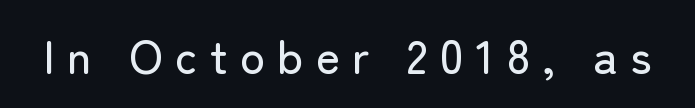
These lines have a slow, spaced-out rhythm from letter to letter. The space directly below the letters is spotless. This rendering employs a face without finishing strokes, i.e., a sans-serif. Posture: straight, roman, zero tilt. Character widths vary here, with narrow letters taking less room than wide ones.
